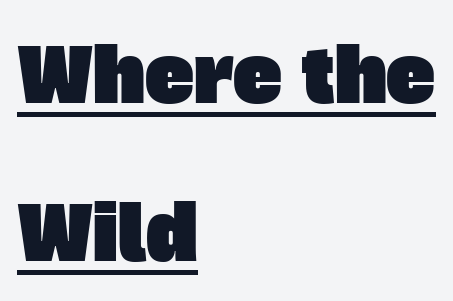
{"serif": "no", "width": "normal", "stroke_contrast": "low", "x_height": "large", "monospaced": "no", "underline": "yes", "align": "left", "line_spacing": "loose", "line_spacing_ratio": 2.14, "letter_spacing": "normal", "letter_spacing_em": 0.0, "glyph_px": 74}
